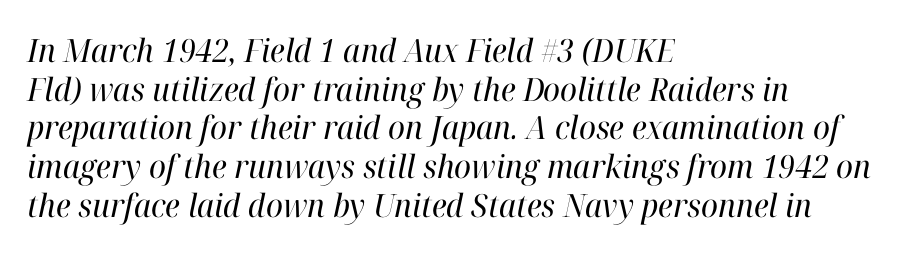
Unlike a clean sans, this face finishes its strokes with serifs. Counters stay open thanks to moderate or lighter strokes. All the whitespace from short lines collects on the right. This rendering leaves character spacing at its baseline value. The typography opts for an oblique posture over an upright one. The specimen omits any rule beneath the text block's lines.
